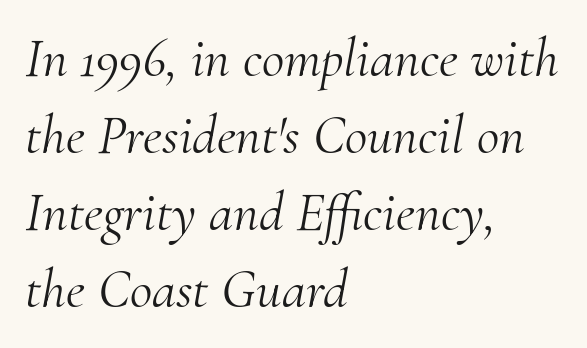
Caption: face not bold, strokes unweighted. The paragraph has a hard left edge and a soft right edge. The typography opts for an oblique posture over an upright one. Spacing verdict: proportional, widths tailored to each character.
